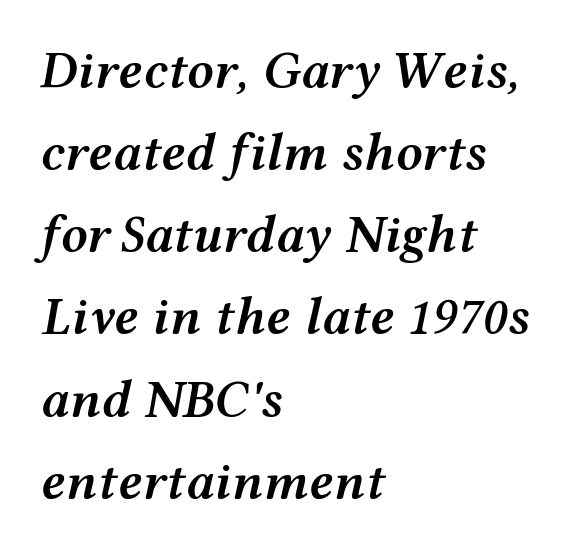
Note the varied advance widths — an 'i' is clearly narrower than an 'm'. Which margin do the lines hug? The left one — the right edge is uneven. Glance below the letters and you will spot only blank space. Does extra space separate the letters? No, they use regular spacing.
